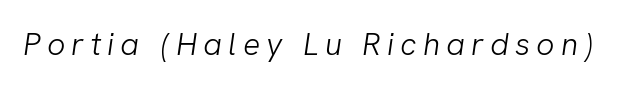
Q: Is the text bold? A: No.
Q: Is the typeface a serif or a sans-serif typeface? A: Sans-serif.
Q: Is the text underlined? A: No.
Q: Width (condensed, normal, or wide)? A: Normal.
Q: Stroke contrast? A: Low.
Q: x-height? A: Medium.
Q: Monospaced? A: No.
